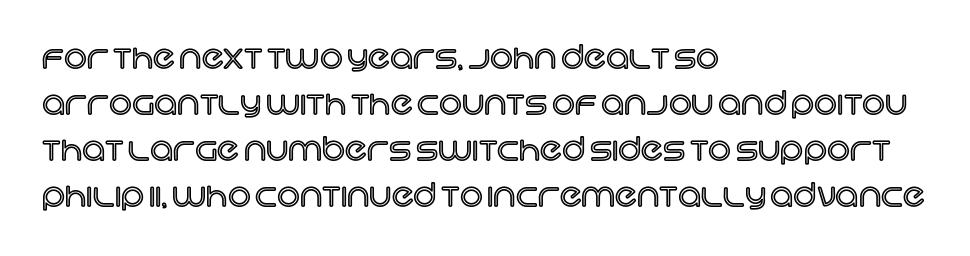
The baseline area is clear. This sample keeps an unexceptional amount of space between lines. These lines keep a tight, regular rhythm from letter to letter. A typesetter would call this proportional, since set widths differ per character. Layout note: lines flush left. The letters stand straight up with perfectly vertical stems.
